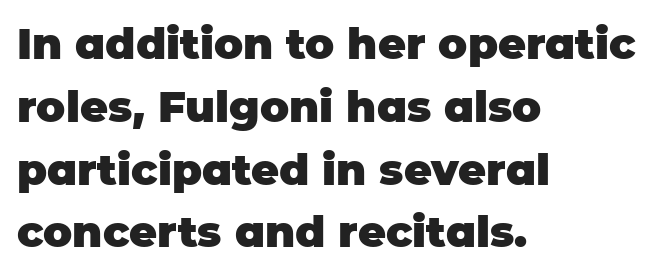
Letters rest on an invisible, unmarked baseline. Regarding serifs, this sample does without them. Every stem runs plumb, perpendicular to the baseline. These lines sit exactly where default settings would place them. Each letter keeps its own natural width here, so spacing adapts to shape.
